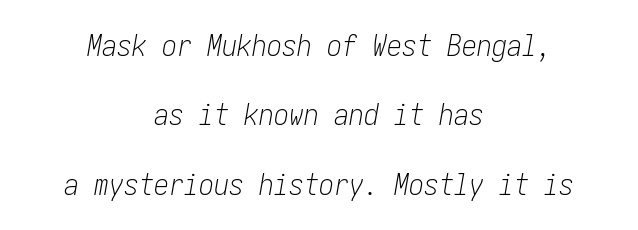
On a weight scale, this lands at 450 or below. Students, note that the glyphs here touch the page at normal intervals. Line spacing here is loose. These lines are centered, leaving both edges ragged. The typography opts for an oblique posture over an upright one.
